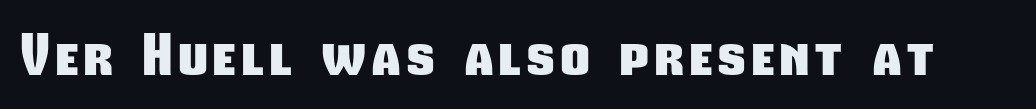
{"serif": "no", "bold": "yes", "weight": "heavy", "width": "condensed", "stroke_contrast": "low", "x_height": "medium", "monospaced": "no", "underline": "no", "glyph_px": 55}
